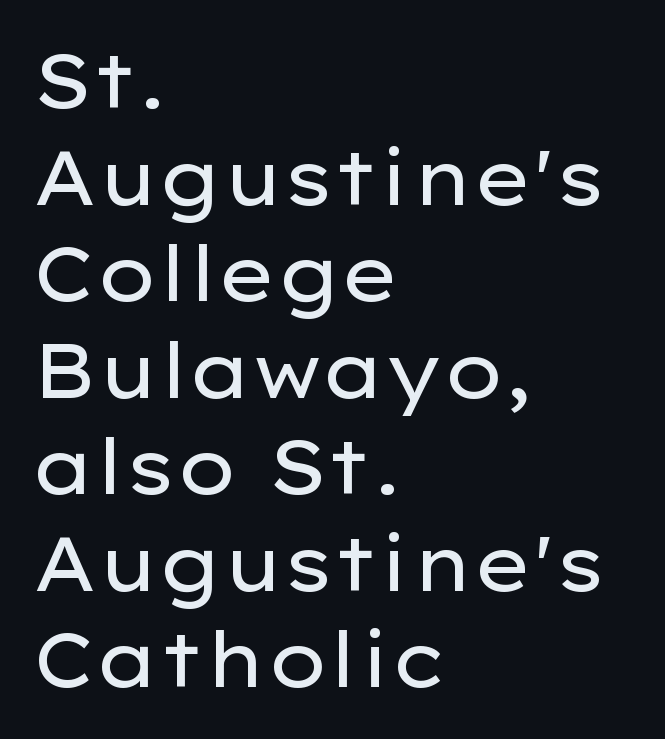
The image shows 76 px regular-weight, wide sans-serif type, upright; set left-aligned, normal line spacing (1.27x), normal letter spacing, not underlined; low stroke contrast and a medium x-height.
